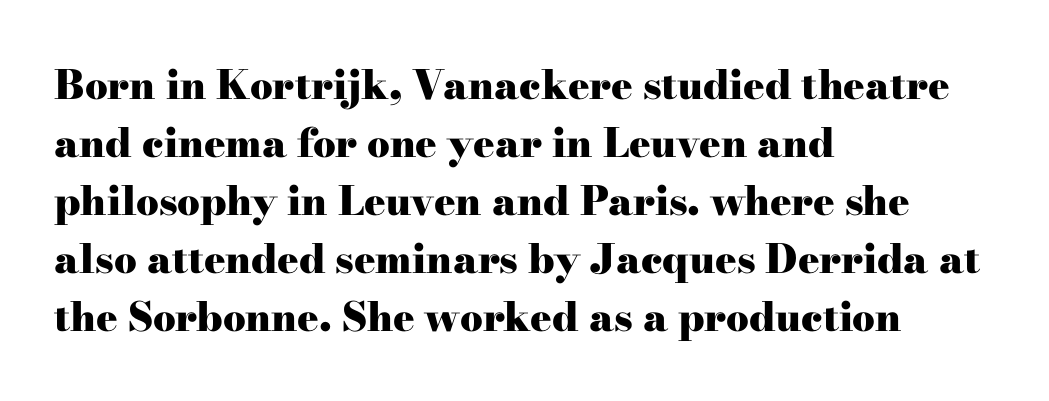
{"serif": "yes", "italic": "no", "bold": "yes", "weight": "heavy", "width": "wide", "stroke_contrast": "high", "x_height": "small", "monospaced": "no", "underline": "no", "align": "left", "line_spacing": "normal", "line_spacing_ratio": 1.45, "letter_spacing": "normal", "letter_spacing_em": 0.0, "glyph_px": 40}
